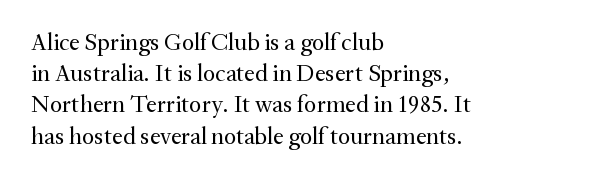
The image shows 24 px text type, upright; set left-aligned, normal line spacing (1.3x), normal letter spacing, not underlined.
